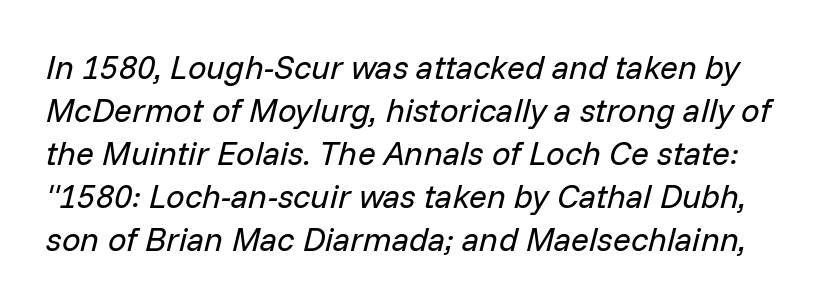
In terms of leading, this rendering sits right in the middle. The passage shown has conventional tracking throughout. Think standard paragraph weight, or any step lighter than that. Compared with ordinary roman type, these characters are visibly tilted.
